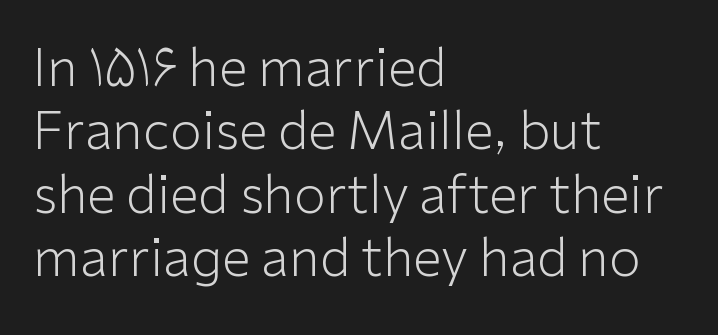
Q: Is the text bold? A: No.
Q: Is the text italic (slanted)? A: No, it is upright.
Q: Is the typeface a serif or a sans-serif typeface? A: Sans-serif.
Q: Is the text underlined? A: No.
Q: How is the paragraph aligned? A: Left-aligned.
Q: Is the spacing between letters normal or unusually wide? A: Normal.
Q: Width (condensed, normal, or wide)? A: Normal.
Q: Stroke contrast? A: Low.
Q: x-height? A: Medium.
Q: Monospaced? A: No.
